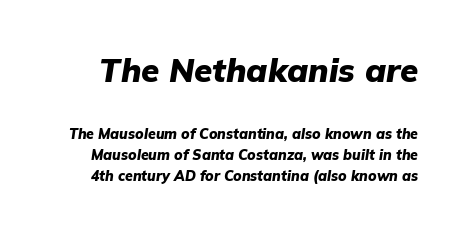
The image shows 33 px heavy type, italic (leaning right); set normal line spacing (1.5x), normal letter spacing, not underlined; the first (top) block is 2.36x larger; low stroke contrast and a medium x-height.
